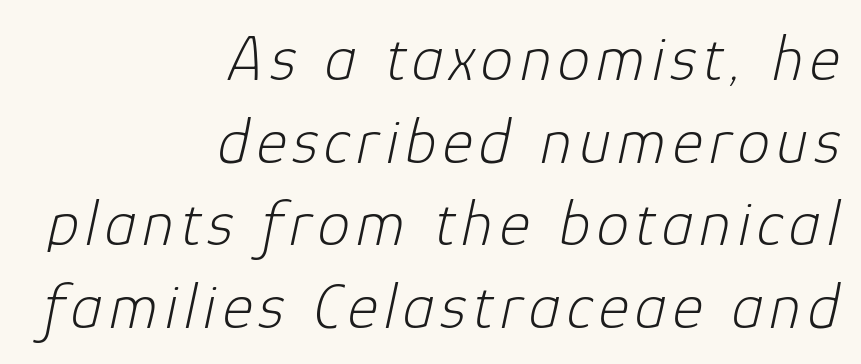
Q: Is the text bold? A: No.
Q: Is the text italic (slanted)? A: Yes, it leans right by about 12 degrees.
Q: Is the text underlined? A: No.
Q: How is the paragraph aligned? A: Right-aligned.
Q: Is the spacing between lines tight, normal or loose? A: Normal.
Q: Width (condensed, normal, or wide)? A: Normal.
Q: Stroke contrast? A: Low.
Q: x-height? A: Medium.
Q: Monospaced? A: No.
